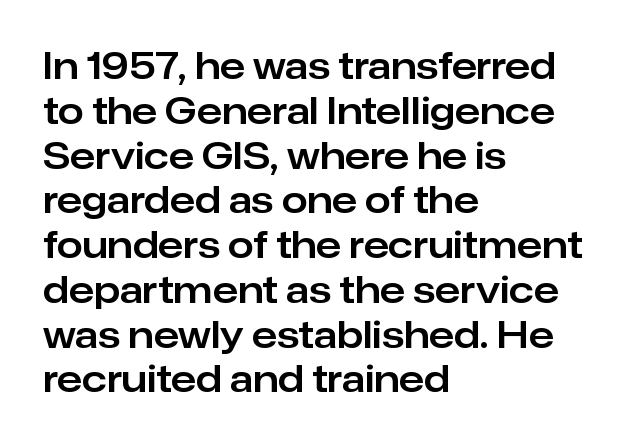
Q: Is the text italic (slanted)? A: No, it is upright.
Q: Is the typeface a serif or a sans-serif typeface? A: Sans-serif.
Q: Is the text underlined? A: No.
Q: How is the paragraph aligned? A: Left-aligned.
Q: Is the spacing between letters normal or unusually wide? A: Normal.
Q: Width (condensed, normal, or wide)? A: Normal.
Q: Stroke contrast? A: Low.
Q: x-height? A: Medium.
Q: Monospaced? A: No.
